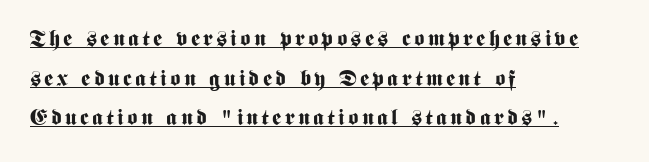
The image shows 22 px bold type, upright; set left-aligned, line spacing 1.8x, underlined.
